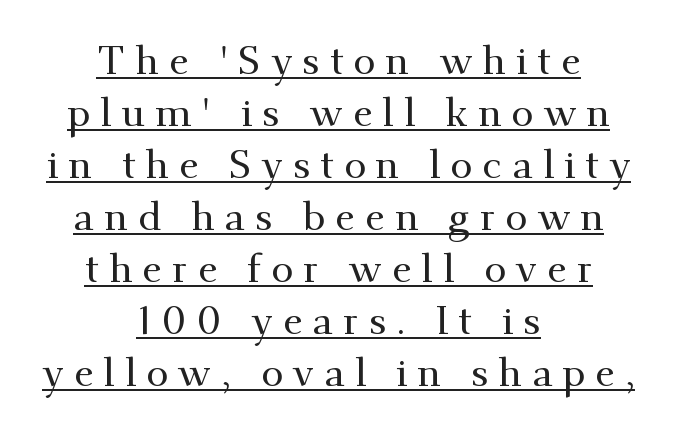
Varying glyph widths throughout — classic text-font behaviour. Like a heading marked for emphasis, these lines bear an underscore. The tracking reads as deliberately expanded to a designer's eye. Leading: standard.
